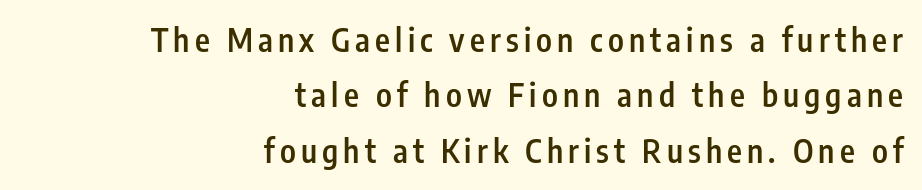
Q: Is the text bold? A: Semi-bold.
Q: Is the text italic (slanted)? A: No, it is upright.
Q: Is the typeface a serif or a sans-serif typeface? A: Sans-serif.
Q: Is the text underlined? A: No.
Q: How is the paragraph aligned? A: Right-aligned.
Q: Width (condensed, normal, or wide)? A: Condensed.
Q: Stroke contrast? A: Low.
Q: x-height? A: Medium.
Q: Monospaced? A: No.
